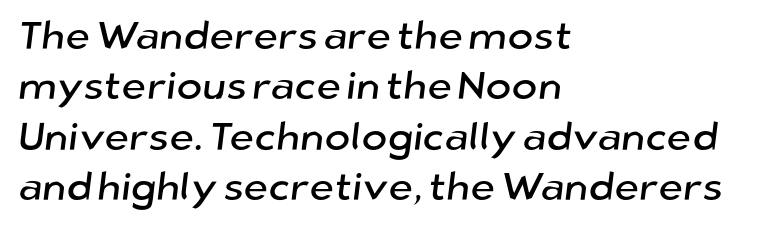
The image shows 39 px sans-serif type; set left-aligned, normal line spacing (1.29x), normal letter spacing, not underlined; low stroke contrast and a medium x-height.
